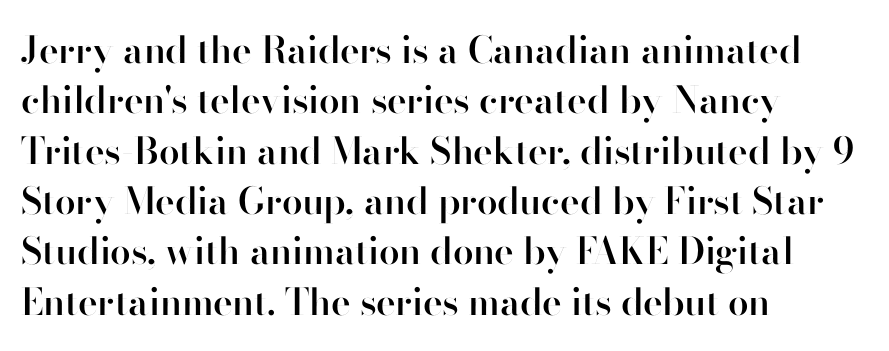
Each word holds together tightly as a unit, with standard inter-letter gaps. In terms of leading, this rendering sits right in the middle. The zone under the glyphs is completely vacant. Typesetter's note: demi weight, one step under bold.
